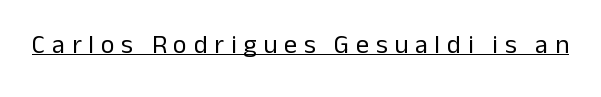
The image shows 26 px text type, upright; set unusually wide letter spacing (+0.26 em), underlined.
